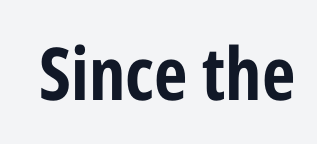
{"serif": "no", "italic": "no", "bold": "yes", "weight": "bold", "width": "condensed", "stroke_contrast": "low", "x_height": "medium", "monospaced": "no", "underline": "no", "letter_spacing": "normal", "letter_spacing_em": 0.0, "glyph_px": 73}
